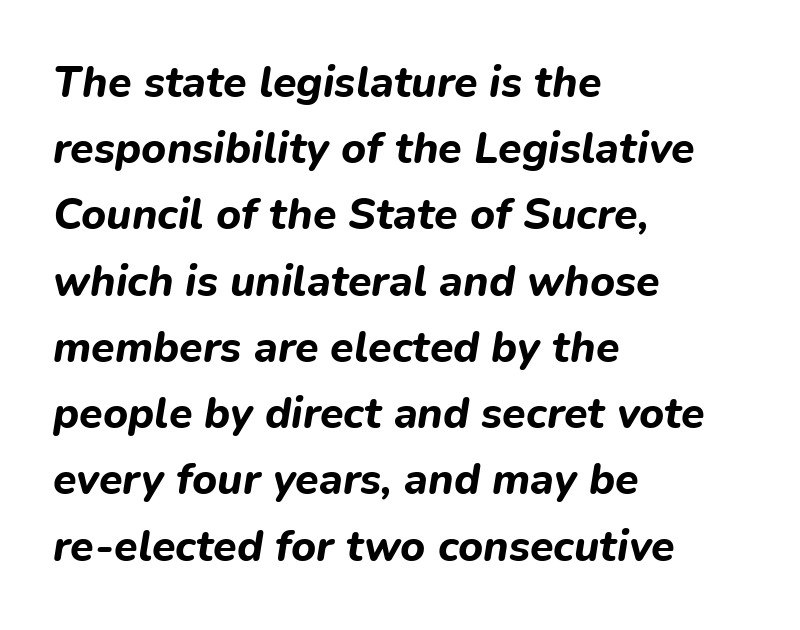
This is heavy type, rendered in bold. Horizontal bands of white between lines are of average thickness. Words float on clear page, feet unadorned. Designer's note — italics engaged. The passage shown is typed in a proportional face where columns would drift.
